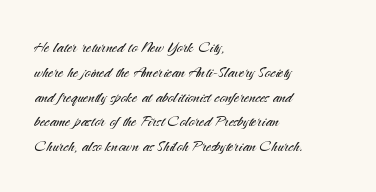
{"bold": "no", "underline": "no", "align": "left", "line_spacing_ratio": 1.24, "letter_spacing": "normal", "letter_spacing_em": 0.0, "glyph_px": 20}
